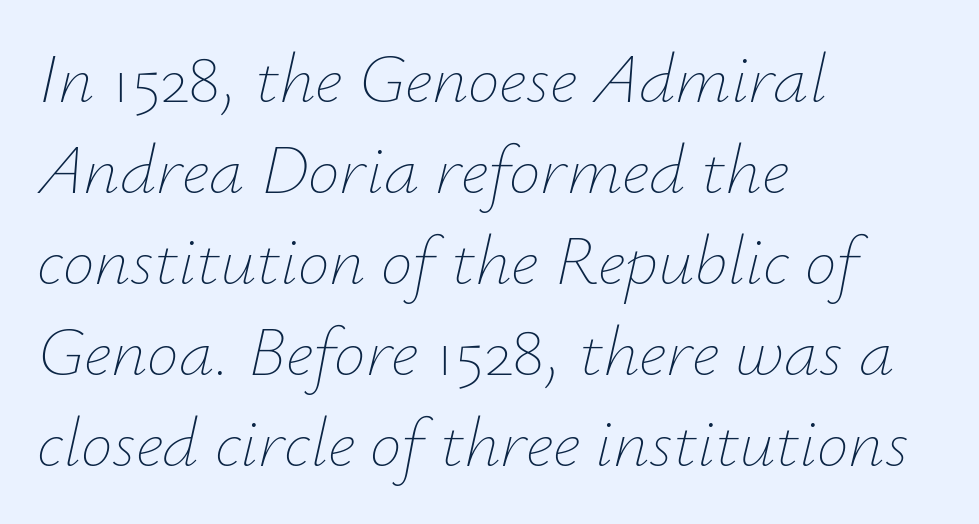
Q: Is the text bold? A: No.
Q: Is the text italic (slanted)? A: Yes, it leans right by about 12 degrees.
Q: Is the text underlined? A: No.
Q: How is the paragraph aligned? A: Left-aligned.
Q: Is the spacing between letters normal or unusually wide? A: Normal.
Q: Is the spacing between lines tight, normal or loose? A: Normal.
Q: Width (condensed, normal, or wide)? A: Normal.
Q: Stroke contrast? A: Low.
Q: x-height? A: Small.
Q: Monospaced? A: No.
